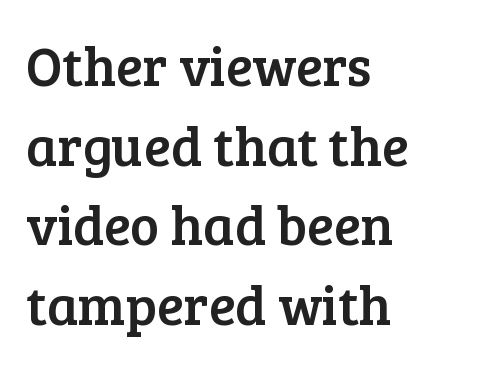
{"serif": "yes", "italic": "no", "width": "normal", "stroke_contrast": "low", "x_height": "medium", "monospaced": "no", "underline": "no", "align": "left", "line_spacing": "normal", "line_spacing_ratio": 1.45, "letter_spacing": "normal", "letter_spacing_em": 0.0, "glyph_px": 55}
